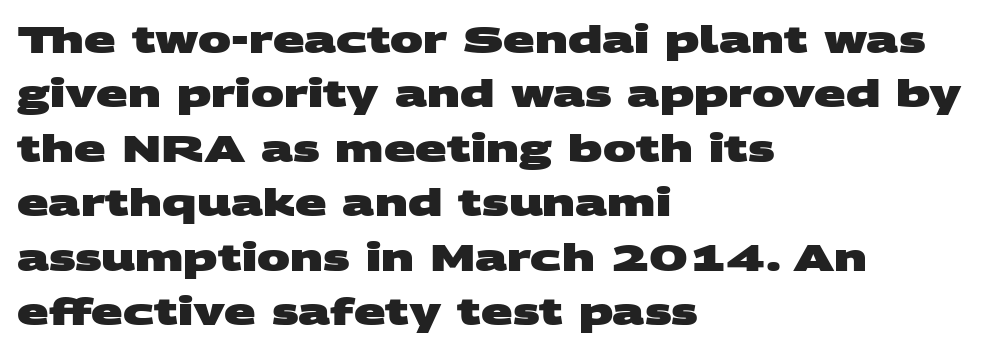
Q: Is the text bold? A: Yes.
Q: Is the typeface a serif or a sans-serif typeface? A: Sans-serif.
Q: Is the text underlined? A: No.
Q: How is the paragraph aligned? A: Left-aligned.
Q: Is the spacing between letters normal or unusually wide? A: Normal.
Q: Is the spacing between lines tight, normal or loose? A: Normal.
Q: Width (condensed, normal, or wide)? A: Wide.
Q: Stroke contrast? A: Medium.
Q: x-height? A: Large.
Q: Monospaced? A: No.
